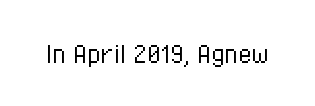
Here the designer chose a conventional face with non-uniform glyph widths. Serif or sans? Sans — the stroke terminals are bare. The lettering holds an erect, upright posture throughout. A quiet, ordinary-to-light weight characterises the typeface. The gaps between neighbouring characters are ordinary and unremarkable.
